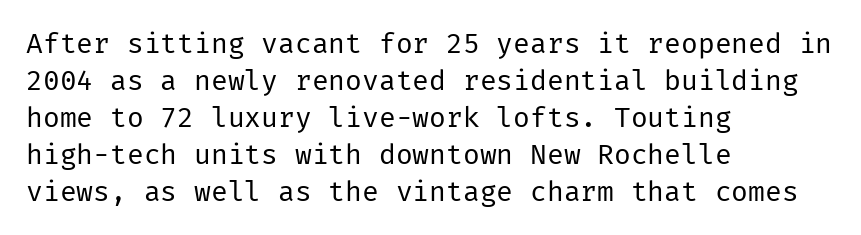
Q: Is the text bold? A: No.
Q: Is the text italic (slanted)? A: No, it is upright.
Q: Is the typeface a serif or a sans-serif typeface? A: Sans-serif.
Q: Is the text underlined? A: No.
Q: How is the paragraph aligned? A: Left-aligned.
Q: Is the spacing between letters normal or unusually wide? A: Normal.
Q: Is the spacing between lines tight, normal or loose? A: Normal.
Q: Width (condensed, normal, or wide)? A: Normal.
Q: Stroke contrast? A: Low.
Q: x-height? A: Medium.
